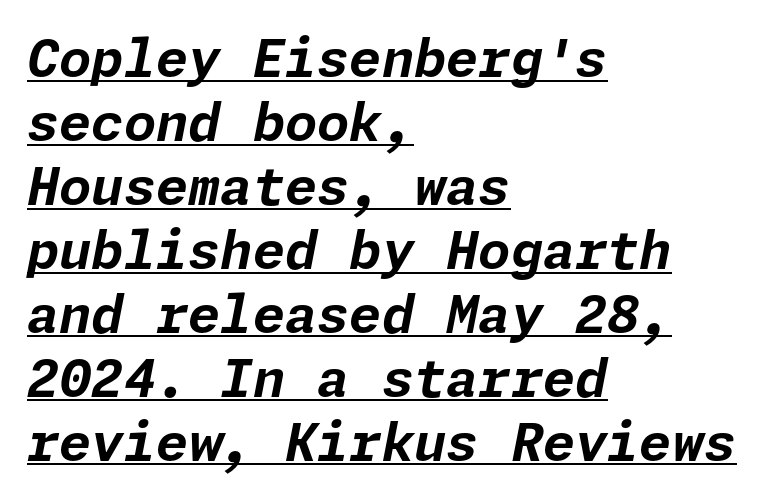
Q: Is the text bold? A: Yes.
Q: Is the text italic (slanted)? A: Yes, it leans right by about 11 degrees.
Q: Is the text underlined? A: Yes.
Q: How is the paragraph aligned? A: Left-aligned.
Q: Is the spacing between letters normal or unusually wide? A: Normal.
Q: Width (condensed, normal, or wide)? A: Normal.
Q: Stroke contrast? A: Low.
Q: x-height? A: Medium.
